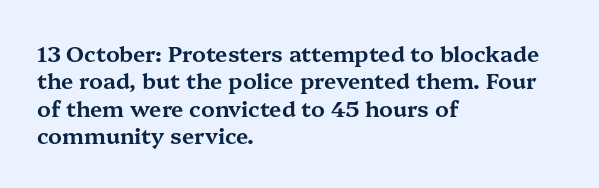
{"italic": "no", "underline": "no", "align": "left", "line_spacing": "normal", "line_spacing_ratio": 1.25, "letter_spacing": "normal", "letter_spacing_em": 0.0, "glyph_px": 22}
